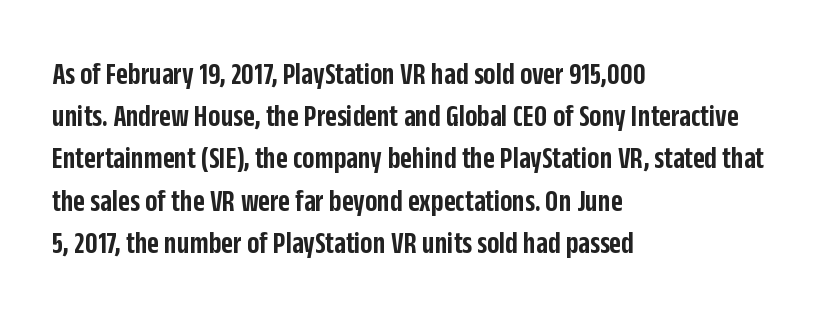
The image shows 32 px semibold, condensed sans-serif type, upright; set left-aligned, normal line spacing (1.32x), normal letter spacing, not underlined; low stroke contrast and a large x-height.
